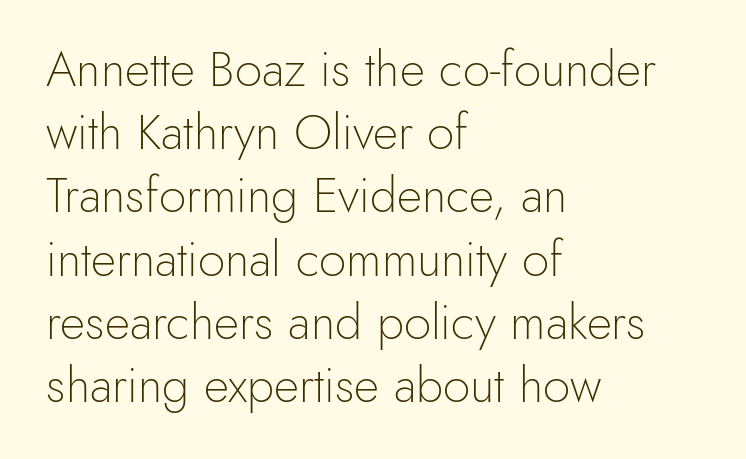
Q: Is the text bold? A: No.
Q: Is the text italic (slanted)? A: No, it is upright.
Q: Is the typeface a serif or a sans-serif typeface? A: Sans-serif.
Q: Is the text underlined? A: No.
Q: How is the paragraph aligned? A: Left-aligned.
Q: Is the spacing between letters normal or unusually wide? A: Normal.
Q: Is the spacing between lines tight, normal or loose? A: Normal.
Q: Width (condensed, normal, or wide)? A: Normal.
Q: x-height? A: Small.
Q: Monospaced? A: No.
